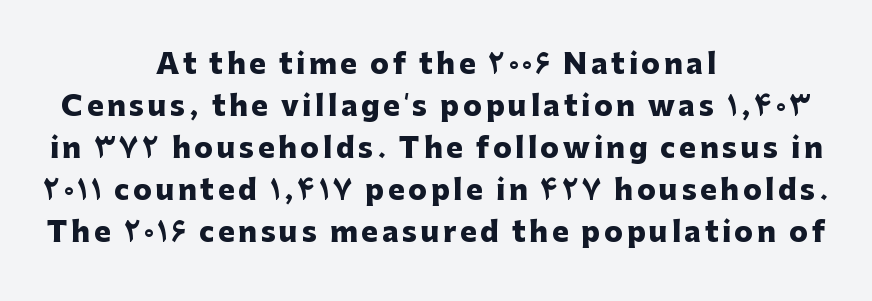
{"serif": "no", "italic": "no", "bold": "yes", "weight": "heavy", "width": "normal", "stroke_contrast": "low", "x_height": "medium", "monospaced": "no", "underline": "no", "align": "center", "line_spacing": "normal", "line_spacing_ratio": 1.5, "glyph_px": 28}
